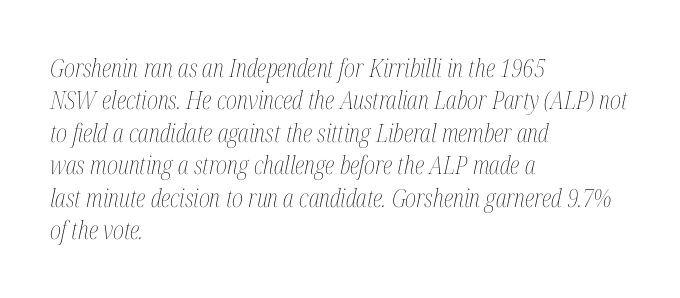
The image shows 25 px text type, italic (leaning right); set left-aligned, normal line spacing (1.3x), normal letter spacing, not underlined.
